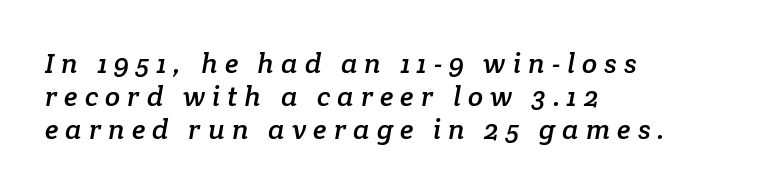
Q: Is the typeface a serif or a sans-serif typeface? A: Serif.
Q: Is the text underlined? A: No.
Q: How is the paragraph aligned? A: Left-aligned.
Q: Is the spacing between letters normal or unusually wide? A: Unusually wide.
Q: Width (condensed, normal, or wide)? A: Normal.
Q: Stroke contrast? A: Low.
Q: x-height? A: Medium.
Q: Monospaced? A: No.
